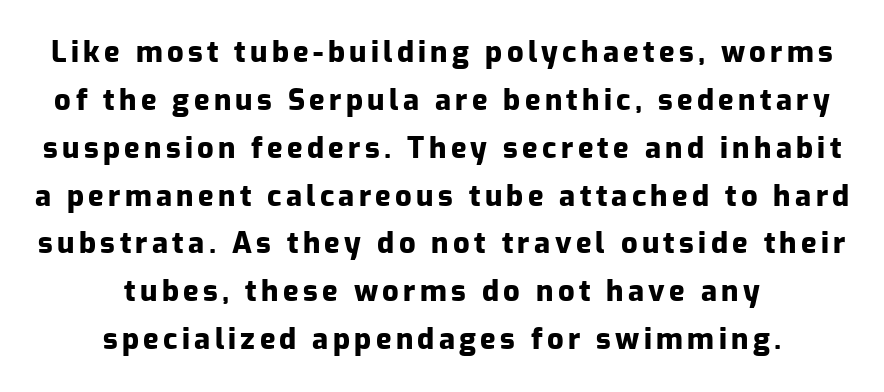
Q: Is the text bold? A: Yes.
Q: Is the text italic (slanted)? A: No, it is upright.
Q: Is the typeface a serif or a sans-serif typeface? A: Sans-serif.
Q: Is the text underlined? A: No.
Q: How is the paragraph aligned? A: Centered.
Q: Is the spacing between lines tight, normal or loose? A: Normal.
Q: Width (condensed, normal, or wide)? A: Normal.
Q: Stroke contrast? A: Low.
Q: x-height? A: Medium.
Q: Monospaced? A: No.
